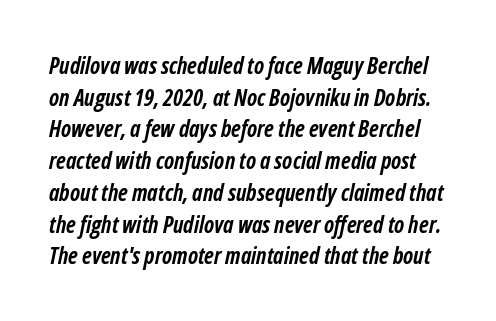
The gap between lines stays unmarked. Students, note that the glyphs here touch the page at normal intervals. Pretty heavy lettering here — definitely bold. Students, observe: this is what conventionally led text looks like.
